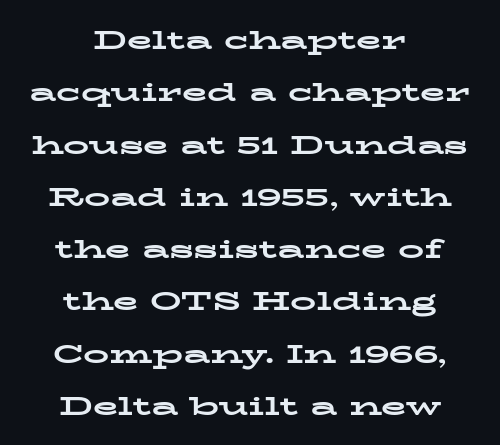
{"italic": "no", "bold": "yes", "underline": "no", "align": "center", "line_spacing": "loose", "line_spacing_ratio": 2.01, "letter_spacing": "normal", "letter_spacing_em": 0.0, "glyph_px": 26}
